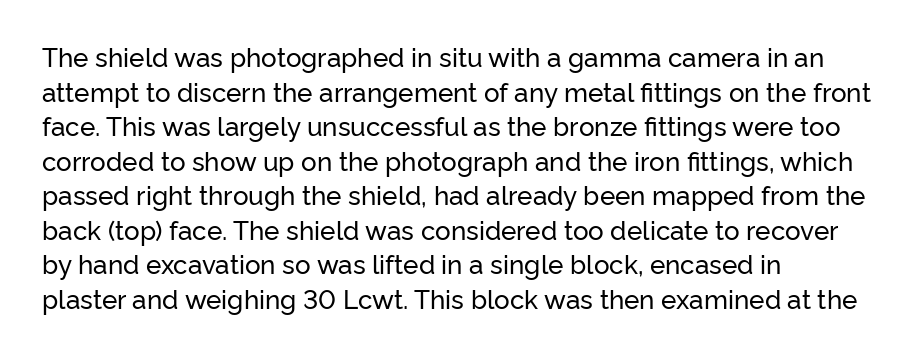
Reading down the block, your eye returns to a fixed left position each line. The line-height multiplier appears to be the usual default. Anything drawn beneath the words? Only blank space. Nope, not italic — everything's standing straight. No extra tracking has been applied to these lines.
